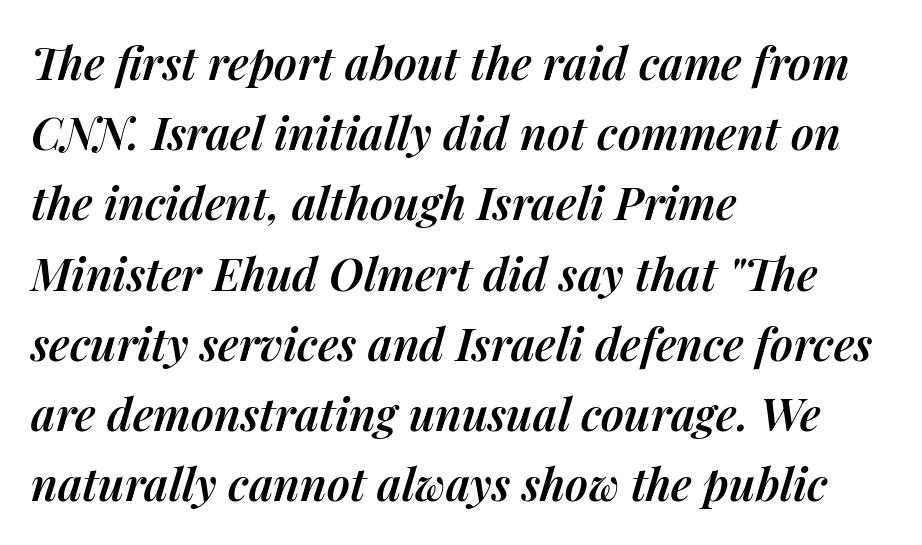
{"italic": "yes", "lean": "right", "slant_degrees": 14, "bold": "semi", "weight": "semibold", "width": "normal", "stroke_contrast": "medium", "x_height": "medium", "monospaced": "no", "underline": "no", "align": "left", "line_spacing": "normal", "line_spacing_ratio": 1.56, "letter_spacing": "normal", "letter_spacing_em": 0.0, "glyph_px": 45}
